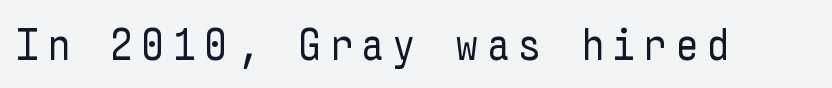
Weight class: somewhere from thin through regular. It's the straight-up-and-down kind of type. Is this a sans? Yes — the strokes have no serifs. Beneath every word, the page is bare.
